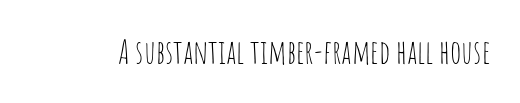
{"serif": "no", "italic": "no", "bold": "no", "weight": "thin", "width": "condensed", "stroke_contrast": "low", "x_height": "large", "monospaced": "no", "underline": "no", "letter_spacing": "normal", "letter_spacing_em": 0.0, "glyph_px": 33}
